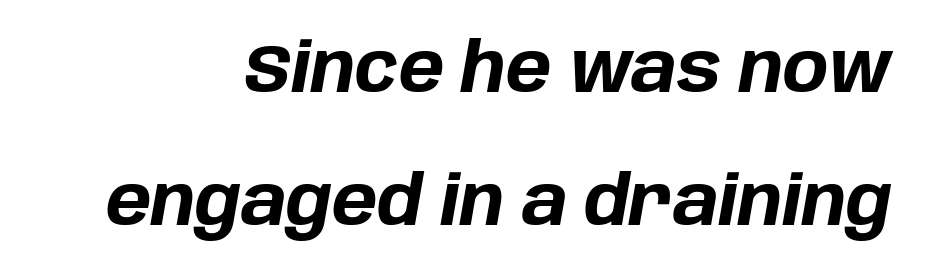
Q: Is the text bold? A: Yes.
Q: Is the text italic (slanted)? A: Yes, it leans right by about 10 degrees.
Q: Is the text underlined? A: No.
Q: How is the paragraph aligned? A: Right-aligned.
Q: Is the spacing between letters normal or unusually wide? A: Normal.
Q: Is the spacing between lines tight, normal or loose? A: Loose.
Q: Width (condensed, normal, or wide)? A: Normal.
Q: Stroke contrast? A: Low.
Q: x-height? A: Large.
Q: Monospaced? A: No.
